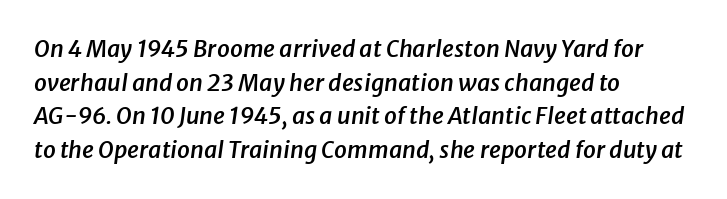
The words here are not underlined. The rag falls on the right side of this text block. Observe the ordinary spacing: letters are neighbours, not strangers. Regular leading. The glyphs have the mass of a demibold cut, below bold. The typography opts for an oblique posture over an upright one.
